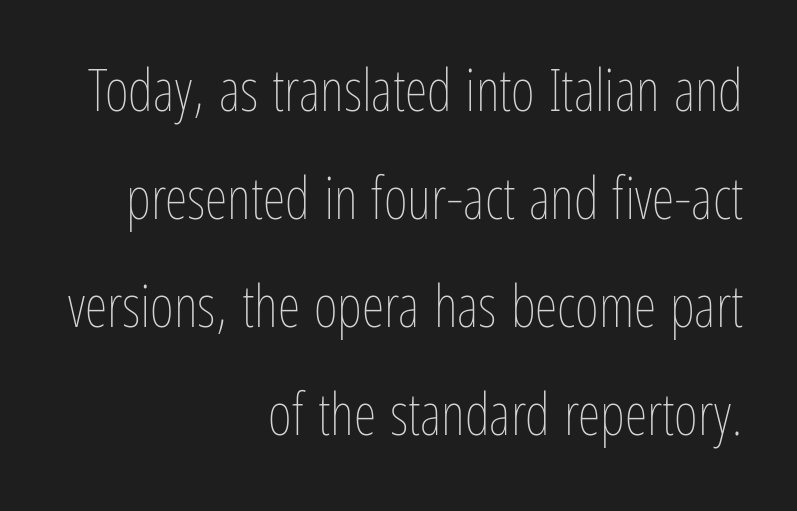
Q: Is the text bold? A: No.
Q: Is the text italic (slanted)? A: No, it is upright.
Q: Is the text underlined? A: No.
Q: How is the paragraph aligned? A: Right-aligned.
Q: Is the spacing between letters normal or unusually wide? A: Normal.
Q: Width (condensed, normal, or wide)? A: Condensed.
Q: Stroke contrast? A: Low.
Q: x-height? A: Medium.
Q: Monospaced? A: No.
